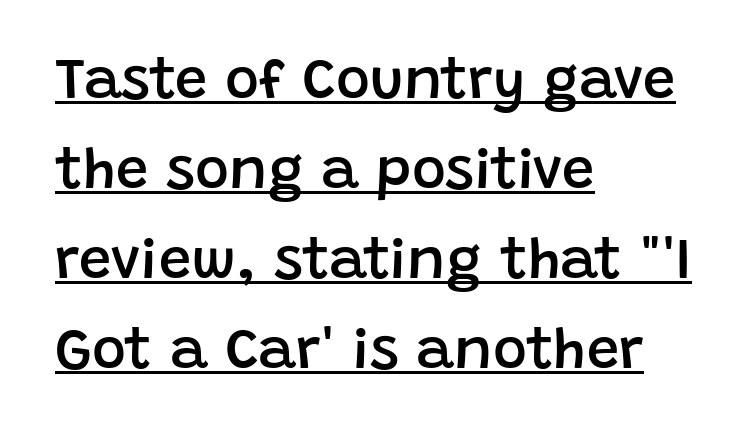
{"serif": "no", "italic": "no", "bold": "semi", "weight": "semibold", "width": "normal", "stroke_contrast": "low", "x_height": "large", "monospaced": "no", "underline": "yes", "align": "left", "line_spacing": "normal", "line_spacing_ratio": 1.55, "letter_spacing": "normal", "letter_spacing_em": 0.0, "glyph_px": 58}
